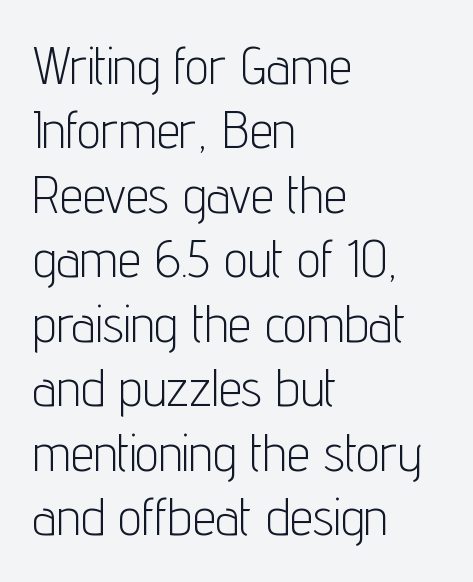
If you drew a ruler down the left edge, every line would touch it. Varying glyph widths throughout — classic text-font behaviour. Each row of text sits above clean, open space. Stem width sits at or under what a default text font uses. Look at the tracking — it's just the regular setting, nothing added. Regarding serifs, this sample does without them.
